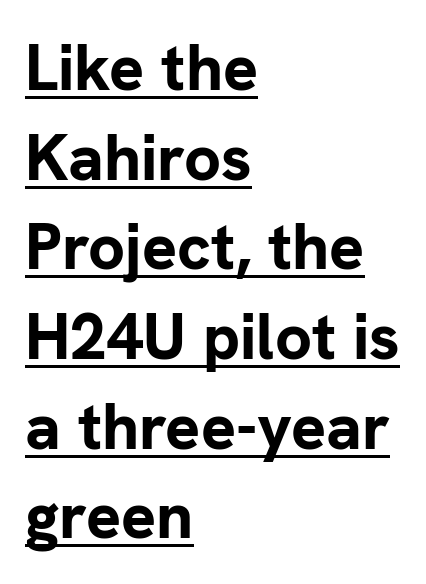
The image shows 65 px bold sans-serif type, upright; set left-aligned, normal line spacing (1.38x), normal letter spacing, underlined; low stroke contrast and a medium x-height.
